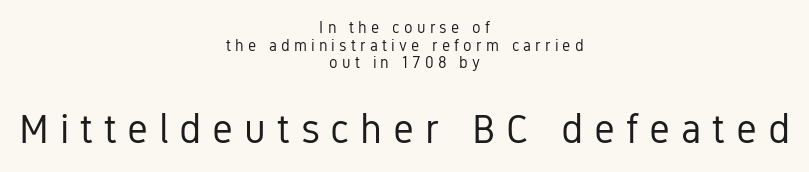
Q: Is the text bold? A: No.
Q: Is the text italic (slanted)? A: No, it is upright.
Q: Is the typeface a serif or a sans-serif typeface? A: Sans-serif.
Q: Is the text underlined? A: No.
Q: How is the paragraph aligned? A: Centered.
Q: Is the spacing between letters normal or unusually wide? A: Unusually wide.
Q: Is the spacing between lines tight, normal or loose? A: Tight.
Q: Which block of text is set in a larger size, the first (top) or the second (bottom)? A: The second (bottom) one.
Q: Width (condensed, normal, or wide)? A: Condensed.
Q: Stroke contrast? A: Low.
Q: x-height? A: Medium.
Q: Monospaced? A: No.
